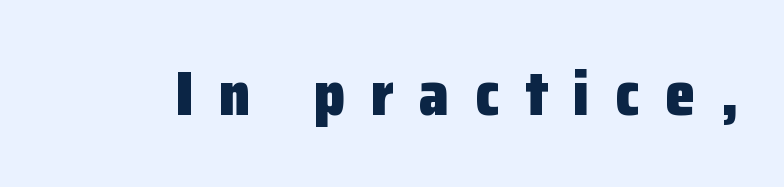
{"serif": "no", "italic": "no", "bold": "yes", "weight": "heavy", "width": "normal", "stroke_contrast": "low", "x_height": "medium", "monospaced": "no", "underline": "no", "letter_spacing": "wide", "letter_spacing_em": 0.41, "glyph_px": 61}
